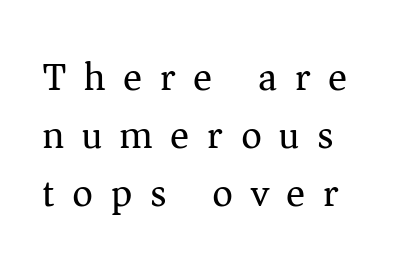
{"serif": "yes", "italic": "no", "bold": "no", "weight": "regular", "width": "normal", "stroke_contrast": "medium", "x_height": "medium", "monospaced": "no", "underline": "no", "line_spacing": "normal", "line_spacing_ratio": 1.45, "letter_spacing": "wide", "letter_spacing_em": 0.44, "glyph_px": 40}
